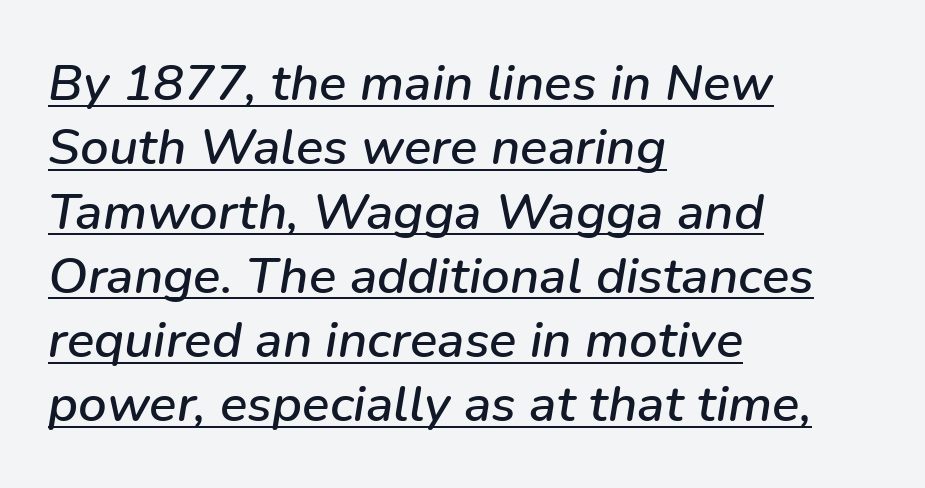
Q: Is the text italic (slanted)? A: Yes, it leans right by about 9 degrees.
Q: Is the text underlined? A: Yes.
Q: How is the paragraph aligned? A: Left-aligned.
Q: Is the spacing between letters normal or unusually wide? A: Normal.
Q: Is the spacing between lines tight, normal or loose? A: Normal.
Q: Width (condensed, normal, or wide)? A: Normal.
Q: Stroke contrast? A: Low.
Q: x-height? A: Medium.
Q: Monospaced? A: No.
